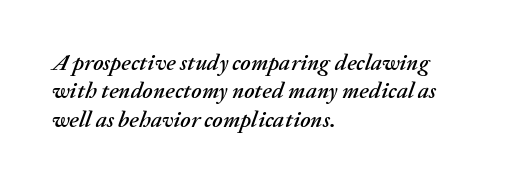
Q: Is the text italic (slanted)? A: Yes, it leans right by about 20 degrees.
Q: Is the text underlined? A: No.
Q: How is the paragraph aligned? A: Left-aligned.
Q: Is the spacing between letters normal or unusually wide? A: Normal.
